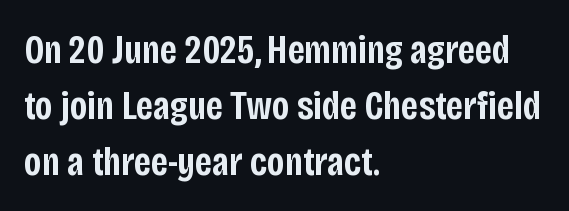
The image shows 41 px semibold, condensed sans-serif type, upright; set left-aligned, normal line spacing (1.36x), normal letter spacing, not underlined; low stroke contrast and a large x-height.
